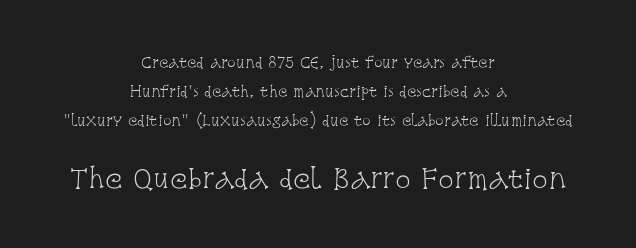
{"italic": "no", "bold": "no", "underline": "no", "align": "center", "line_spacing": "loose", "line_spacing_ratio": 2.07, "letter_spacing": "normal", "letter_spacing_em": 0.0, "larger_block": "second", "size_ratio": 1.86, "glyph_px": 26}
